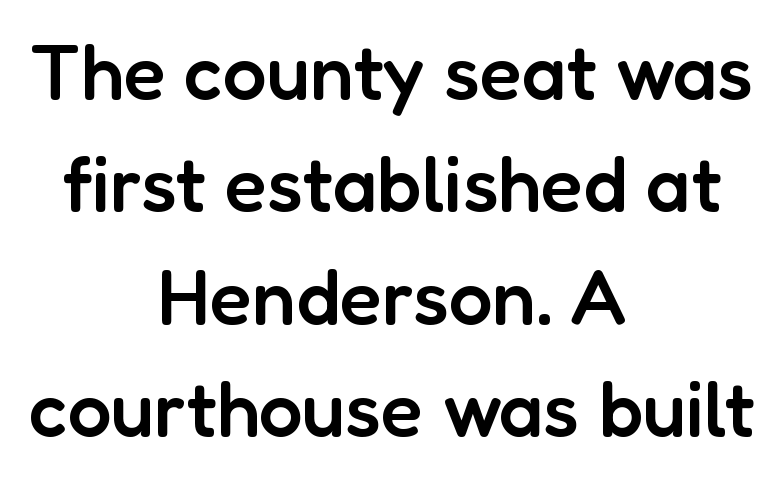
The image shows 78 px semibold sans-serif type, upright; set centered, normal line spacing (1.44x), normal letter spacing, not underlined; low stroke contrast and a medium x-height.
